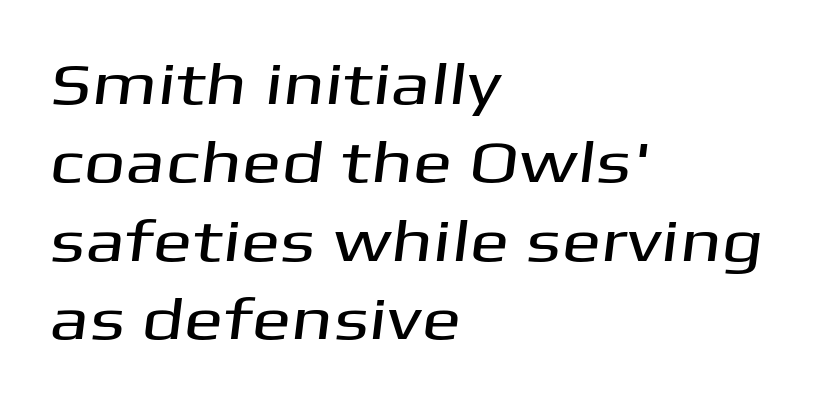
Q: Is the typeface a serif or a sans-serif typeface? A: Sans-serif.
Q: Is the text underlined? A: No.
Q: How is the paragraph aligned? A: Left-aligned.
Q: Is the spacing between letters normal or unusually wide? A: Normal.
Q: Is the spacing between lines tight, normal or loose? A: Normal.
Q: Width (condensed, normal, or wide)? A: Wide.
Q: Stroke contrast? A: Medium.
Q: x-height? A: Medium.
Q: Monospaced? A: No.
